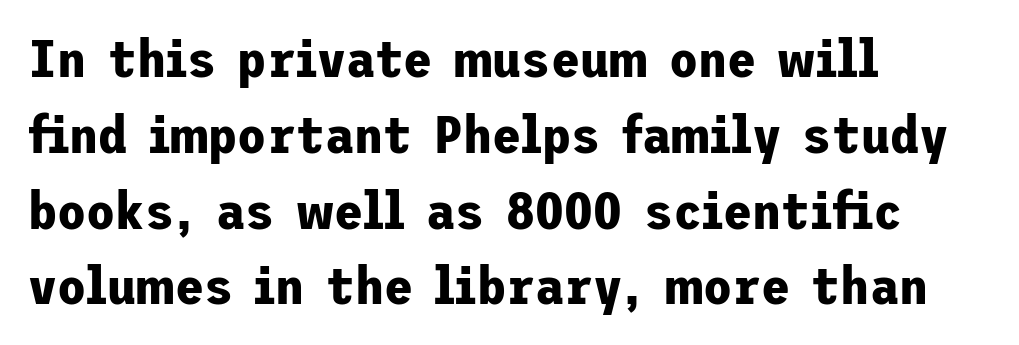
Q: Is the text bold? A: Yes.
Q: Is the text italic (slanted)? A: No, it is upright.
Q: Is the typeface a serif or a sans-serif typeface? A: Sans-serif.
Q: Is the text underlined? A: No.
Q: How is the paragraph aligned? A: Left-aligned.
Q: Is the spacing between letters normal or unusually wide? A: Normal.
Q: Is the spacing between lines tight, normal or loose? A: Normal.
Q: Width (condensed, normal, or wide)? A: Normal.
Q: Stroke contrast? A: Low.
Q: x-height? A: Medium.
